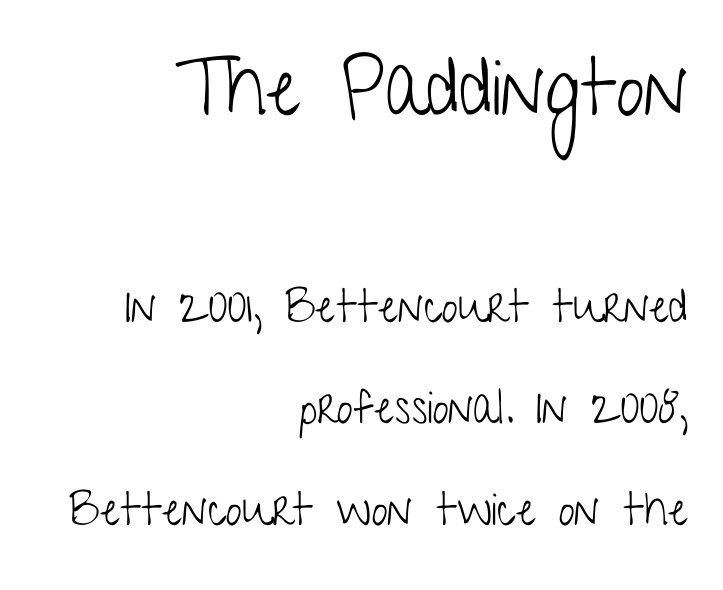
{"serif": "no", "italic": "no", "bold": "no", "weight": "light", "width": "condensed", "stroke_contrast": "low", "x_height": "medium", "monospaced": "no", "underline": "no", "align": "right", "line_spacing": "loose", "line_spacing_ratio": 2.21, "letter_spacing": "normal", "letter_spacing_em": 0.0, "larger_block": "first", "size_ratio": 1.74, "glyph_px": 80}
